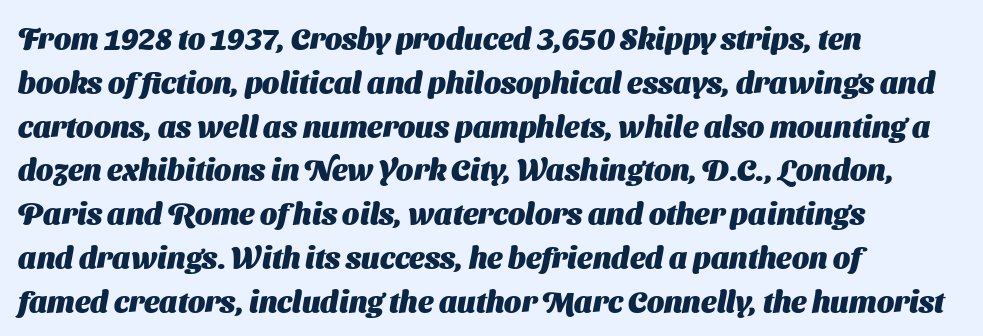
The words here are not underlined. Proportional: the letters do not fall into vertical columns. Does extra space separate the letters? No, they use regular spacing. The rendering uses a bold face; every stroke is thick and dark.
